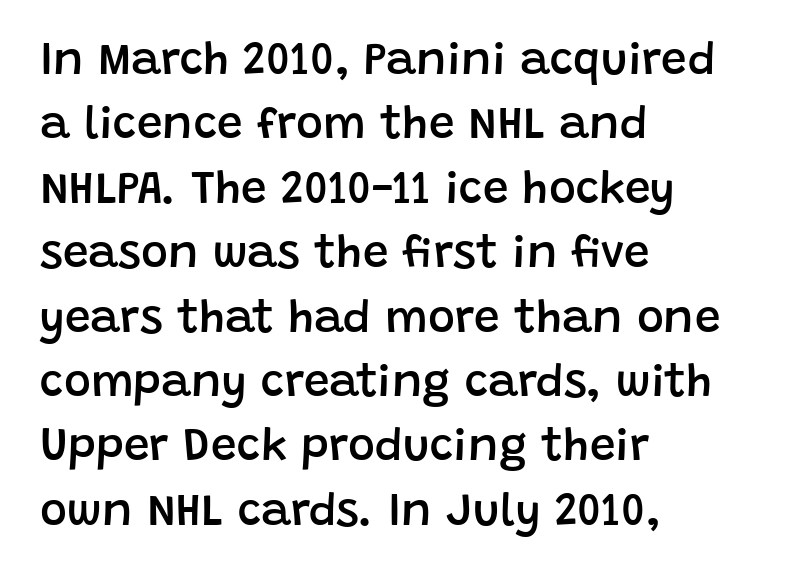
{"serif": "no", "italic": "no", "bold": "semi", "weight": "semibold", "width": "normal", "stroke_contrast": "low", "x_height": "large", "monospaced": "no", "underline": "no", "align": "left", "line_spacing": "normal", "line_spacing_ratio": 1.4, "letter_spacing": "normal", "letter_spacing_em": 0.0, "glyph_px": 46}
